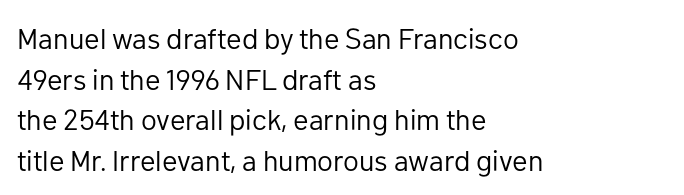
No word sits above an underline. The typography opts for an upright posture over an oblique one. Examine the stroke ends and you'll find no serifs. Summary of vertical rhythm: regular, with standard interline spacing. Stroke mass is kept to a normal reading level or below.
